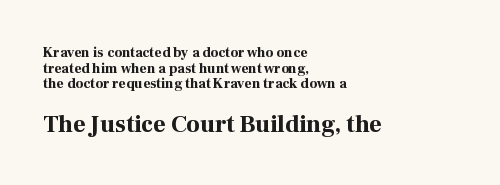
A dark, heavy texture on the line: the type is bold. Check under the words: just untouched page. One-word summary of the alignment: left. If you squint, the bottom block still reads clearly — it's the larger of the two. Notice how the stems are strictly vertical — no italics here.
